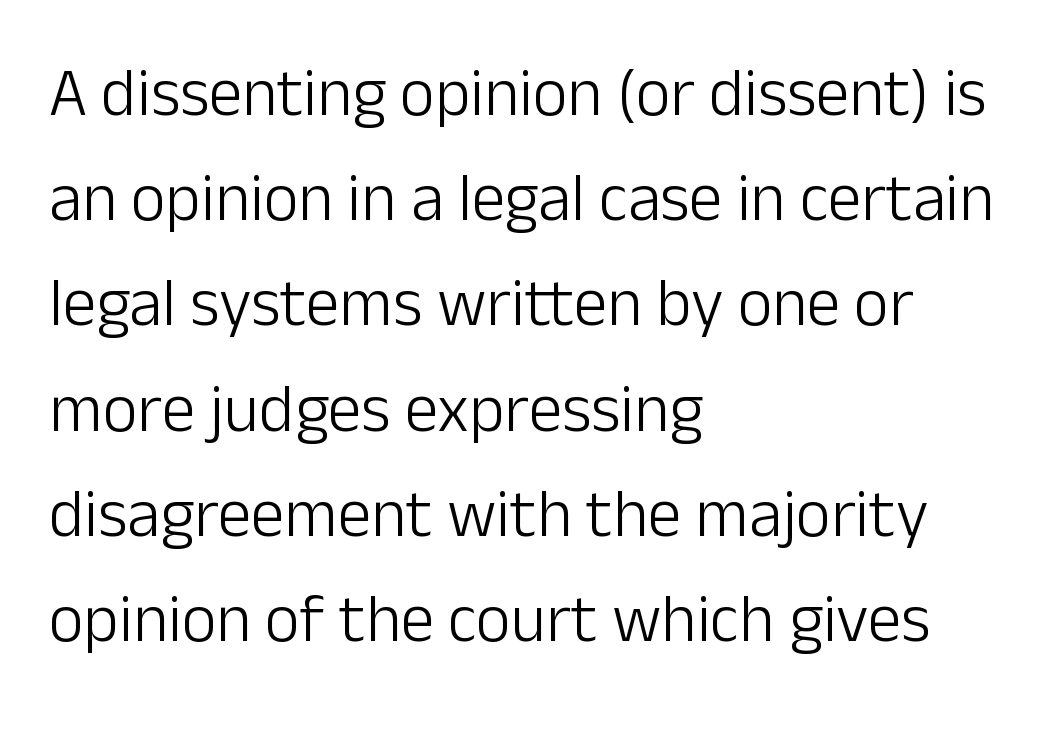
{"serif": "no", "italic": "no", "bold": "no", "weight": "light", "width": "normal", "stroke_contrast": "low", "x_height": "medium", "monospaced": "no", "underline": "no", "align": "left", "line_spacing": "normal", "line_spacing_ratio": 1.57, "letter_spacing": "normal", "letter_spacing_em": 0.0, "glyph_px": 67}
